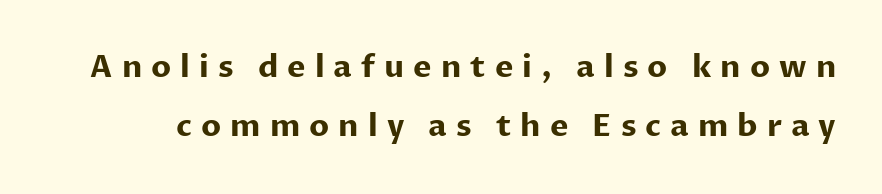
The image shows 31 px bold sans-serif type, upright; set loose line spacing (1.9x), unusually wide letter spacing (+0.29 em), not underlined; low stroke contrast and a medium x-height.
